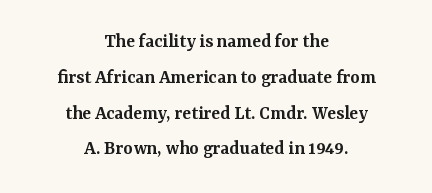
The image shows 20 px text type, upright; set centered, line spacing 1.79x, normal letter spacing, not underlined.
